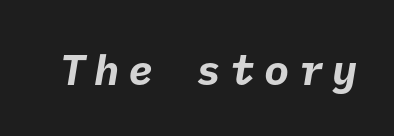
Q: Is the text bold? A: Yes.
Q: Is the typeface a serif or a sans-serif typeface? A: Sans-serif.
Q: Is the text underlined? A: No.
Q: Is the spacing between letters normal or unusually wide? A: Unusually wide.
Q: Width (condensed, normal, or wide)? A: Normal.
Q: Stroke contrast? A: Low.
Q: x-height? A: Medium.
